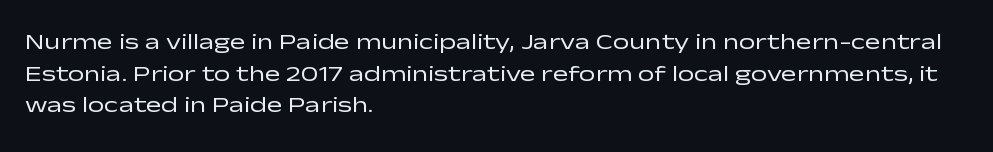
A roman cut, with each character standing at attention. Line spacing here is normal. The text block is weighted toward the left margin, trailing off unevenly rightward. Lines of text with bare space underneath. Nothing unusual about the tracking: characters are spaced as the font intends. A quiet, ordinary-to-light weight characterises the typeface.
